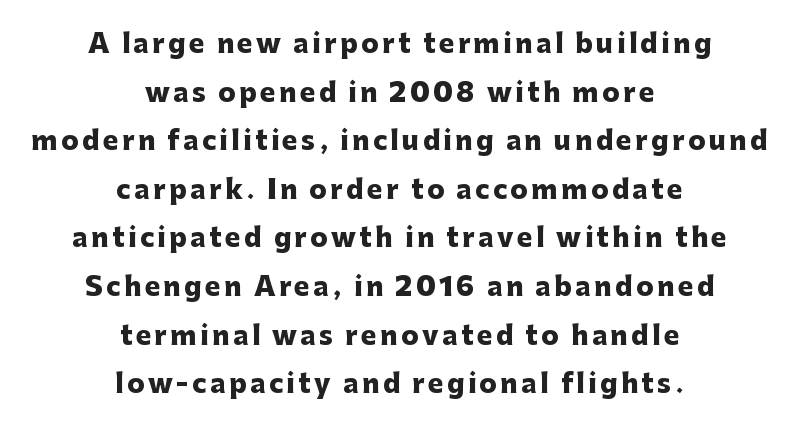
{"italic": "no", "bold": "yes", "underline": "no", "align": "center", "line_spacing_ratio": 1.87, "glyph_px": 26}
